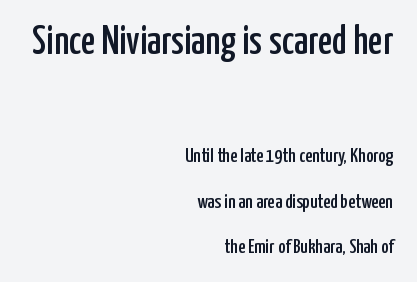
The image shows 40 px condensed sans-serif type, upright; set right-aligned, loose line spacing (2.28x), normal letter spacing, not underlined; the first (top) block is 2.0x larger; low stroke contrast and a medium x-height.
